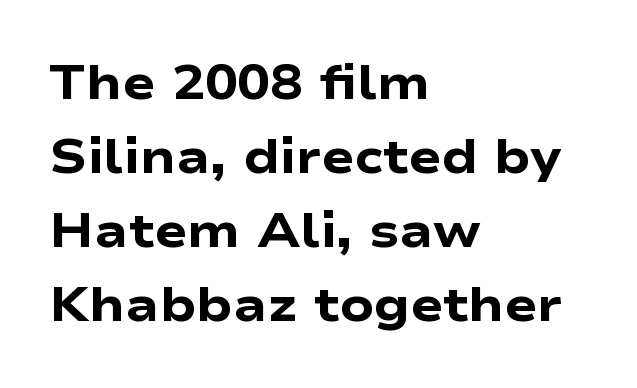
Characters follow at the spacing the type designer built in. Does the lettering tilt? It doesn't — this is upright. Interline gaps are of average width in this sample. Line beginnings align vertically; line endings do not.
